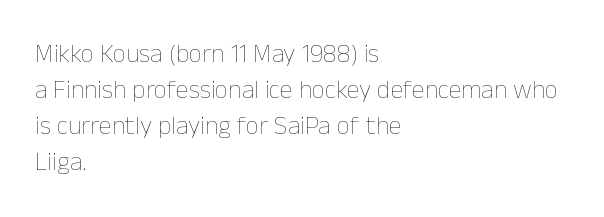
Q: Is the text bold? A: No.
Q: Is the text italic (slanted)? A: No, it is upright.
Q: Is the text underlined? A: No.
Q: How is the paragraph aligned? A: Left-aligned.
Q: Is the spacing between letters normal or unusually wide? A: Normal.
Q: Is the spacing between lines tight, normal or loose? A: Normal.
